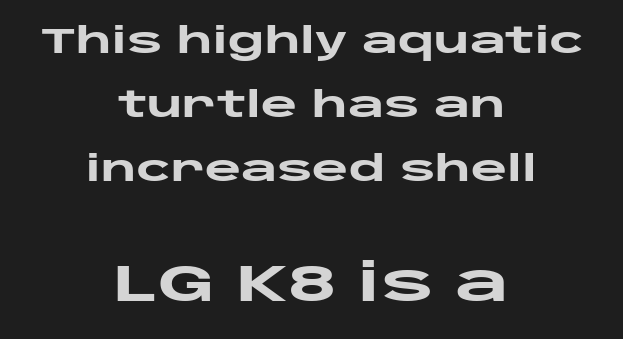
Does extra space separate the letters? No, they use regular spacing. Proportional: the letters do not fall into vertical columns. This is heavy type, rendered in bold. A typesetter would label this face a sans. The string is rendered with underlining switched off.
